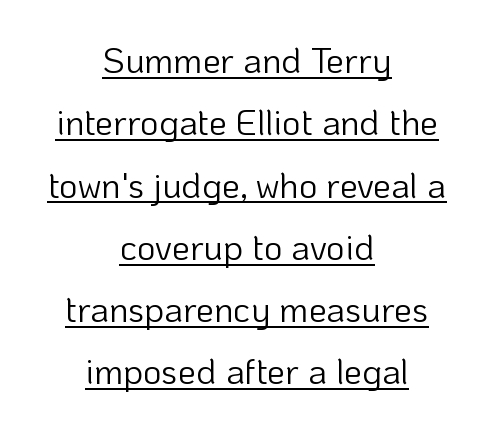
{"serif": "no", "italic": "no", "bold": "no", "weight": "light", "width": "normal", "stroke_contrast": "low", "x_height": "medium", "monospaced": "no", "underline": "yes", "align": "center", "line_spacing_ratio": 1.73, "letter_spacing": "normal", "letter_spacing_em": 0.0, "glyph_px": 36}
